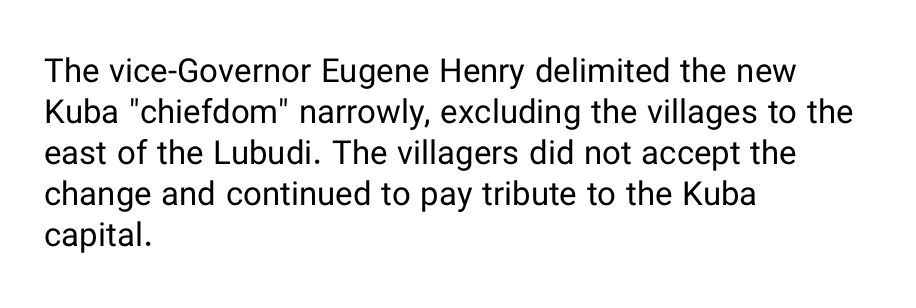
{"serif": "no", "italic": "no", "bold": "no", "weight": "regular", "width": "normal", "stroke_contrast": "low", "x_height": "medium", "monospaced": "no", "underline": "no", "align": "left", "line_spacing_ratio": 1.24, "letter_spacing": "normal", "letter_spacing_em": 0.0, "glyph_px": 33}
